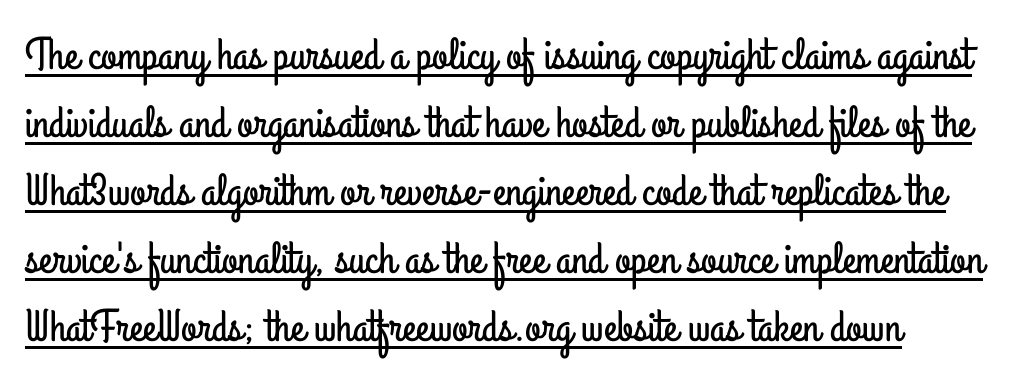
The designer left line spacing at the default. The type family on display is of the sans-serif kind. What decoration does the sample have? An underline. The specimen reads as upright at a glance. A typesetter would call this proportional, since set widths differ per character. There is no visible air inserted between adjacent glyphs.
